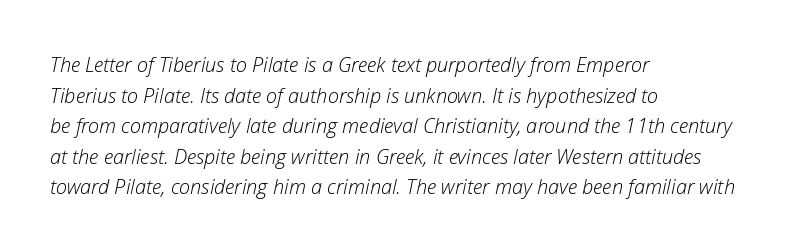
Q: Is the text bold? A: No.
Q: Is the text italic (slanted)? A: Yes, it leans right by about 12 degrees.
Q: Is the text underlined? A: No.
Q: How is the paragraph aligned? A: Left-aligned.
Q: Is the spacing between letters normal or unusually wide? A: Normal.
Q: Is the spacing between lines tight, normal or loose? A: Normal.
